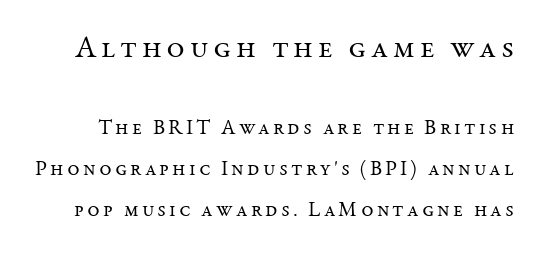
Q: Is the text bold? A: No.
Q: Is the text italic (slanted)? A: No, it is upright.
Q: Is the typeface a serif or a sans-serif typeface? A: Serif.
Q: Is the text underlined? A: No.
Q: Is the spacing between lines tight, normal or loose? A: Loose.
Q: Which block of text is set in a larger size, the first (top) or the second (bottom)? A: The first (top) one.
Q: Width (condensed, normal, or wide)? A: Normal.
Q: Stroke contrast? A: Medium.
Q: x-height? A: Medium.
Q: Monospaced? A: No.
